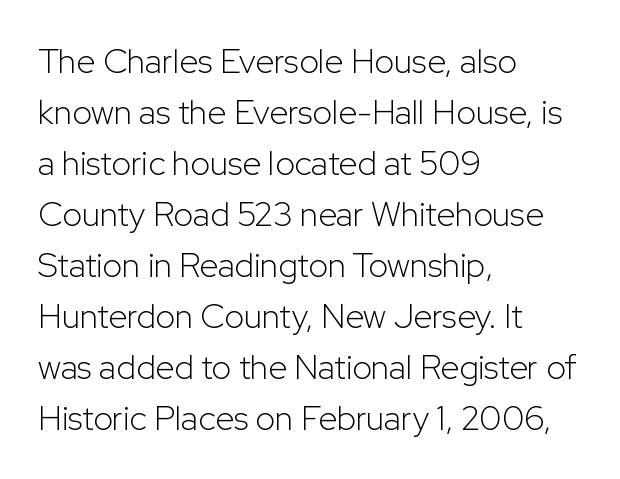
The image shows 34 px light sans-serif type, upright; set left-aligned, normal line spacing (1.5x), normal letter spacing, not underlined; low stroke contrast and a medium x-height.
